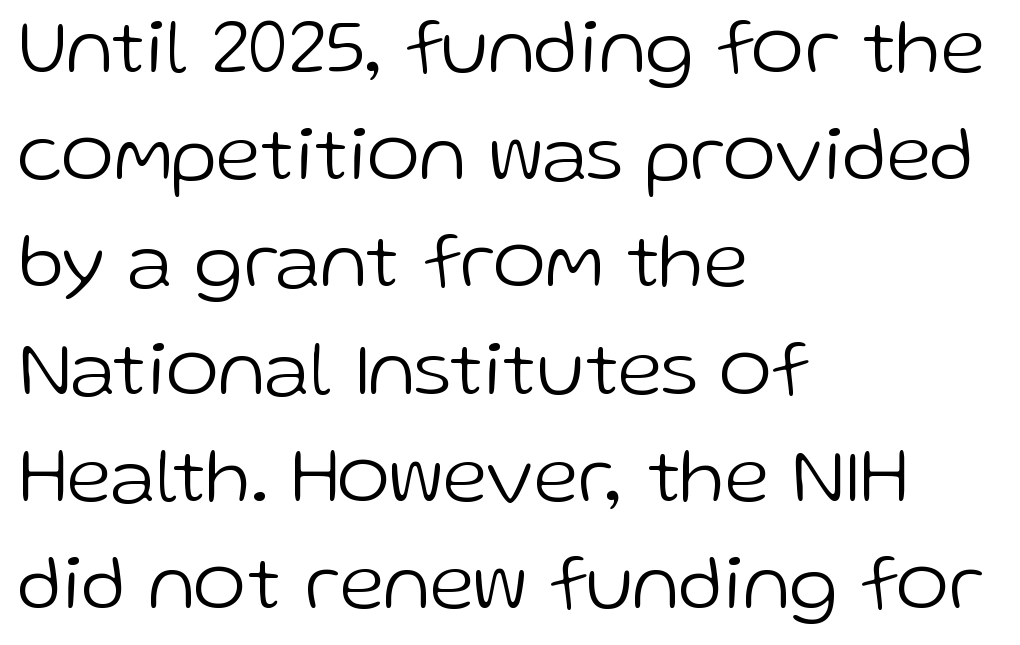
Each stroke keeps to a modest, everyday thickness or less. The paragraph shown leans on its left margin. Observe the ordinary spacing: letters are neighbours, not strangers. The passage shown stacks its lines at a standard gap. A typesetter would call this proportional, since set widths differ per character.
